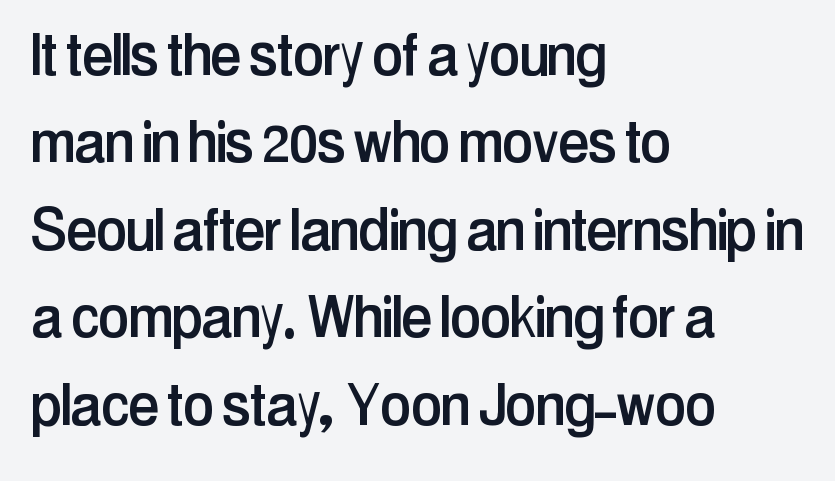
A typesetter would call this zero additional tracking. Short and long lines alike share a common starting point at left. Spacing verdict: proportional, widths tailored to each character. A typesetter would label this face a sans. Quick note: underline off.
